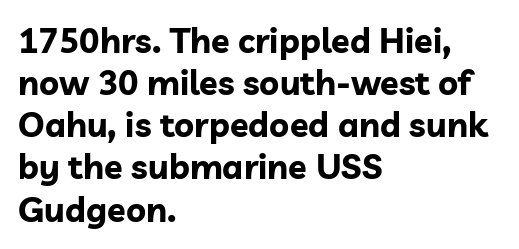
Q: Is the text bold? A: Yes.
Q: Is the text italic (slanted)? A: No, it is upright.
Q: Is the typeface a serif or a sans-serif typeface? A: Sans-serif.
Q: Is the text underlined? A: No.
Q: How is the paragraph aligned? A: Left-aligned.
Q: Is the spacing between letters normal or unusually wide? A: Normal.
Q: Width (condensed, normal, or wide)? A: Normal.
Q: Stroke contrast? A: Low.
Q: x-height? A: Medium.
Q: Monospaced? A: No.
